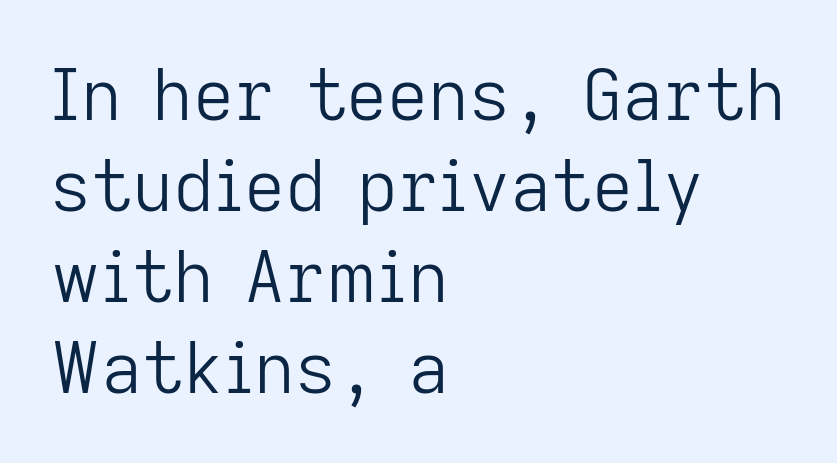
{"serif": "no", "italic": "no", "bold": "no", "weight": "light", "width": "normal", "stroke_contrast": "low", "x_height": "medium", "monospaced": "no", "underline": "no", "align": "left", "line_spacing": "normal", "line_spacing_ratio": 1.28, "letter_spacing": "normal", "letter_spacing_em": 0.0, "glyph_px": 71}
